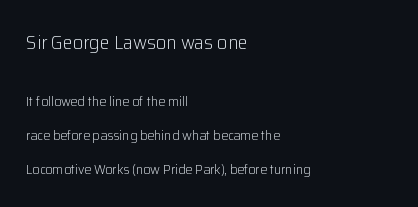
The image shows 20 px text type, upright; set left-aligned, loose line spacing (2.41x), normal letter spacing, not underlined; the first (top) block is 1.43x larger.
